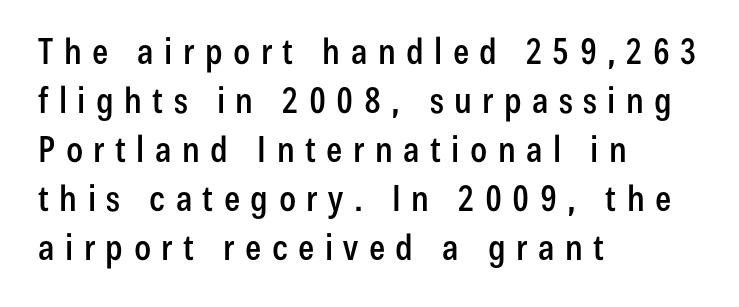
{"serif": "no", "italic": "no", "width": "condensed", "stroke_contrast": "low", "x_height": "medium", "monospaced": "no", "underline": "no", "align": "left", "line_spacing": "normal", "line_spacing_ratio": 1.36, "letter_spacing": "wide", "letter_spacing_em": 0.29, "glyph_px": 36}
